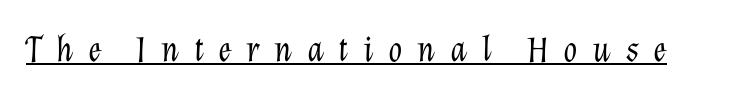
The image shows 36 px light type, italic (leaning right); set unusually wide letter spacing (+0.4 em), underlined; low stroke contrast and a medium x-height.
